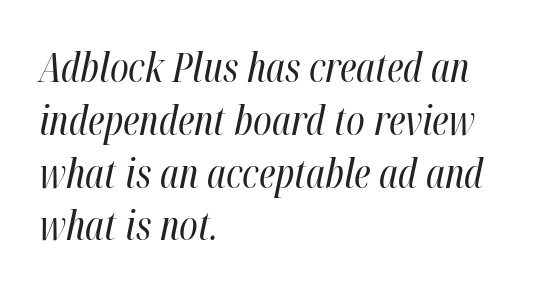
Left-aligned paragraph, ragged on the right. No letter is thick-stroked: the sample isn't bold. In terms of posture, this sample is oblique. Here the glyphs are tracked normally, forming tight word shapes. The passage shown is typed in a proportional face where columns would drift. The foot of each line stays bare and open.
